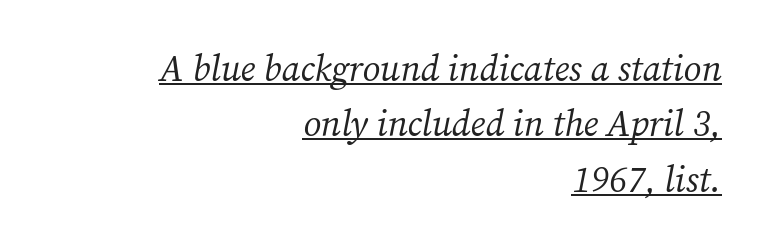
The image shows 36 px regular-weight serif type, italic (leaning right); set right-aligned, normal line spacing (1.54x), normal letter spacing, underlined; medium stroke contrast and a medium x-height.
